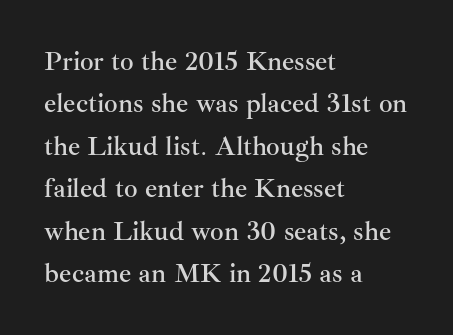
The image shows 27 px text type, upright; set left-aligned, normal line spacing (1.57x), normal letter spacing, not underlined.
